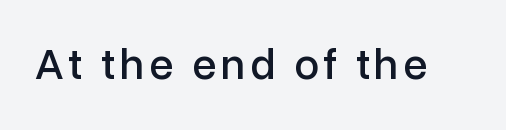
The rendering uses natural spacing where letterforms have individual widths. Font category for this specimen: sans-serif. These lines were composed using upright roman letters. Descender tails drop into unmarked territory.
